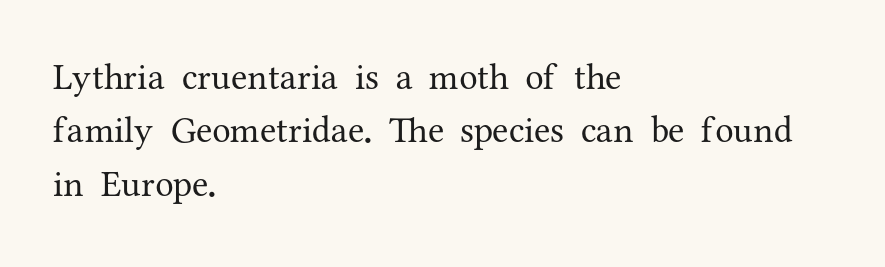
The image shows 37 px regular-weight serif type, upright; set left-aligned, normal line spacing (1.44x), normal letter spacing, not underlined; medium stroke contrast and a medium x-height.
